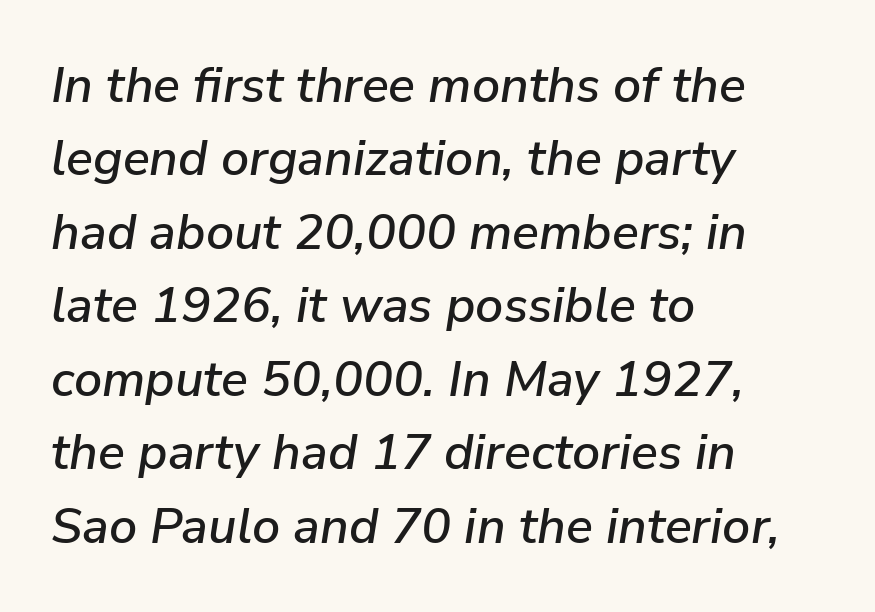
The image shows 50 px text type, italic (leaning right); set left-aligned, normal line spacing (1.47x), normal letter spacing, not underlined; low stroke contrast and a medium x-height.
